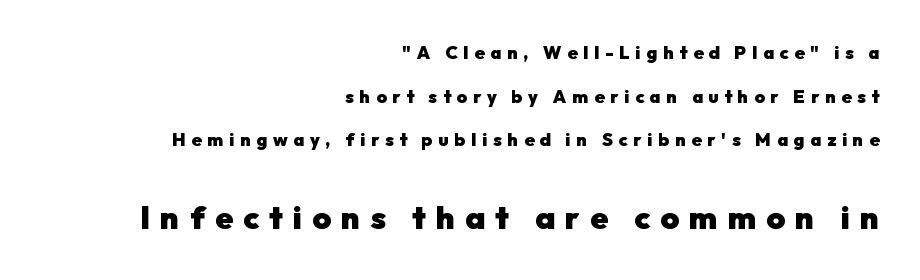
Thick stems and heavy bowls — unmistakably bold. This layout puts the modest block above and the oversized block below. A typesetter would call this proportional, since set widths differ per character. Line ends are locked; line starts wander. A great deal of white space separates one row of letters from the next.
